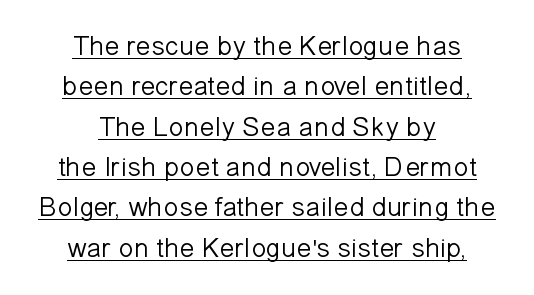
Q: Is the text bold? A: No.
Q: Is the text italic (slanted)? A: No, it is upright.
Q: Is the typeface a serif or a sans-serif typeface? A: Sans-serif.
Q: Is the text underlined? A: Yes.
Q: How is the paragraph aligned? A: Centered.
Q: Is the spacing between letters normal or unusually wide? A: Normal.
Q: Is the spacing between lines tight, normal or loose? A: Normal.
Q: Width (condensed, normal, or wide)? A: Normal.
Q: Stroke contrast? A: Low.
Q: x-height? A: Medium.
Q: Monospaced? A: No.
